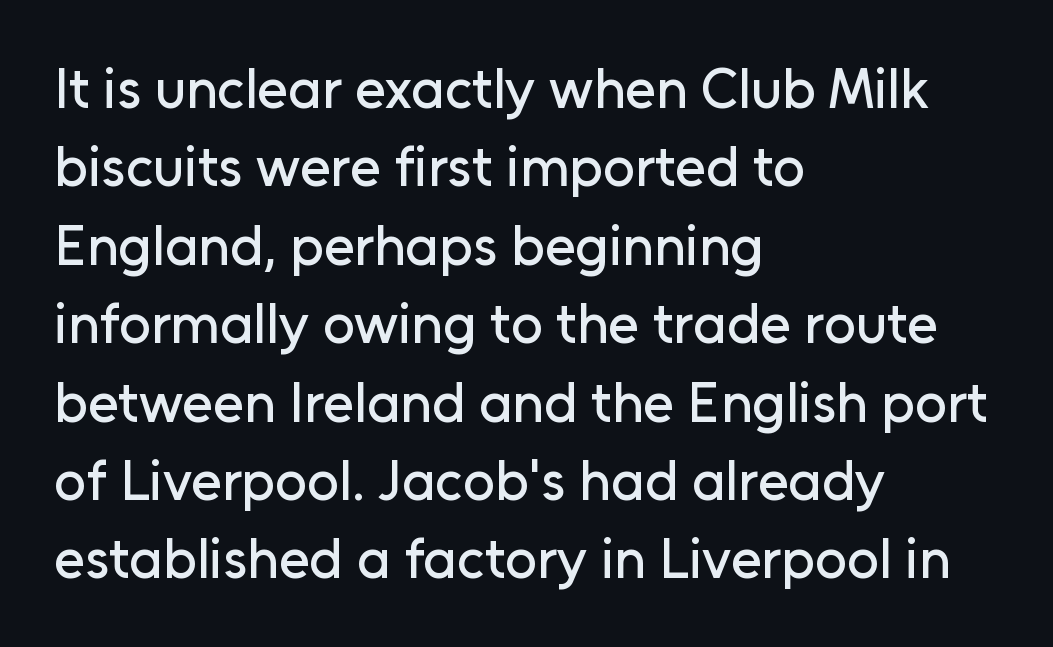
Q: Is the text italic (slanted)? A: No, it is upright.
Q: Is the typeface a serif or a sans-serif typeface? A: Sans-serif.
Q: Is the text underlined? A: No.
Q: How is the paragraph aligned? A: Left-aligned.
Q: Is the spacing between letters normal or unusually wide? A: Normal.
Q: Is the spacing between lines tight, normal or loose? A: Normal.
Q: Width (condensed, normal, or wide)? A: Normal.
Q: Stroke contrast? A: Low.
Q: x-height? A: Medium.
Q: Monospaced? A: No.
